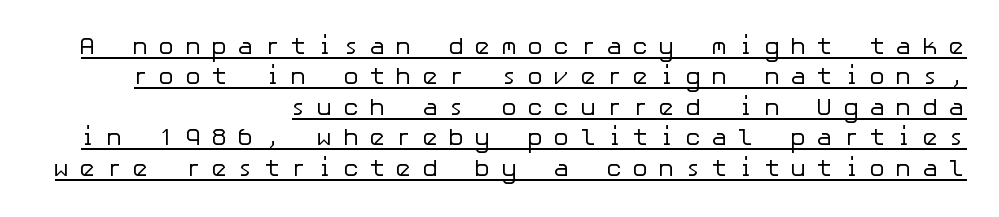
{"italic": "no", "bold": "no", "underline": "yes", "align": "right", "line_spacing": "normal", "line_spacing_ratio": 1.27, "letter_spacing": "wide", "letter_spacing_em": 0.43, "glyph_px": 24}
